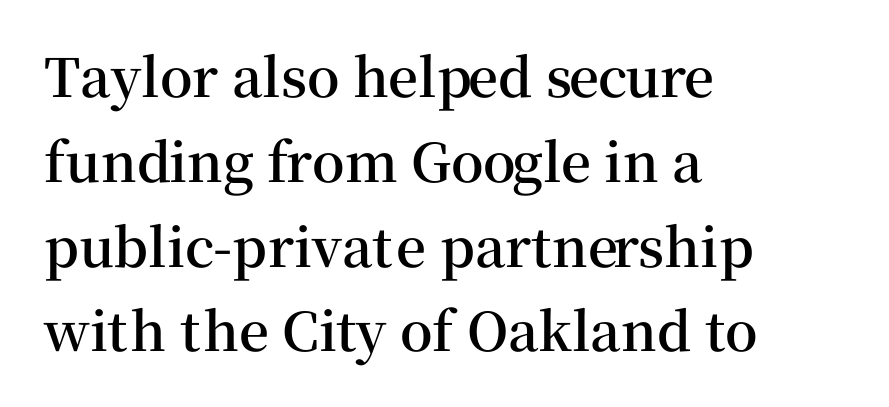
The image shows 53 px semibold serif type, upright; set left-aligned, normal line spacing (1.6x), normal letter spacing, not underlined; medium stroke contrast and a medium x-height.
